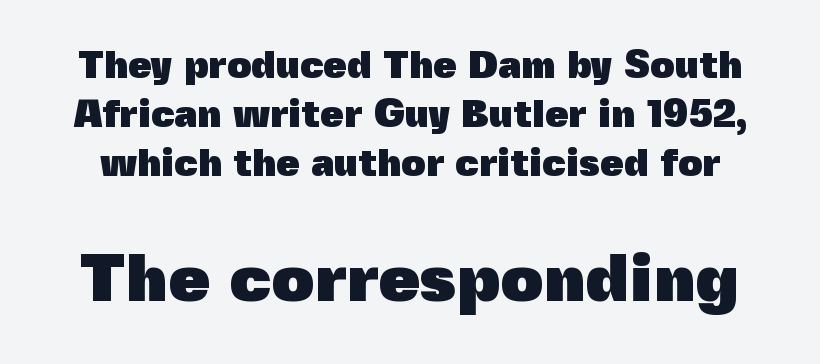
Q: Is the text bold? A: Yes.
Q: Is the text italic (slanted)? A: No, it is upright.
Q: Is the typeface a serif or a sans-serif typeface? A: Sans-serif.
Q: Is the text underlined? A: No.
Q: Is the spacing between letters normal or unusually wide? A: Normal.
Q: Is the spacing between lines tight, normal or loose? A: Normal.
Q: Which block of text is set in a larger size, the first (top) or the second (bottom)? A: The second (bottom) one.
Q: Width (condensed, normal, or wide)? A: Normal.
Q: x-height? A: Medium.
Q: Monospaced? A: No.
